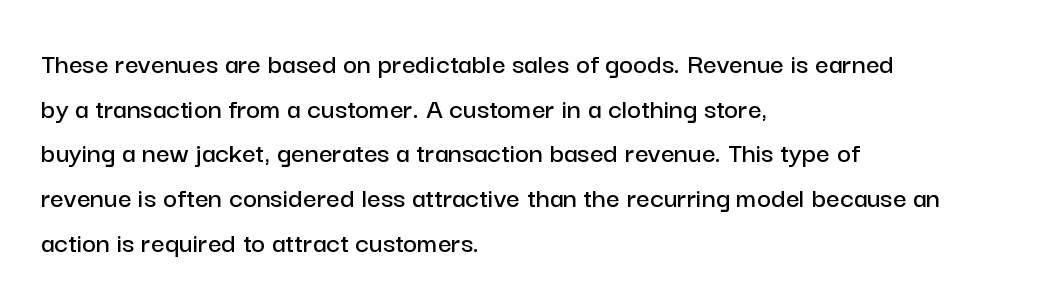
Q: Is the text italic (slanted)? A: No, it is upright.
Q: Is the typeface a serif or a sans-serif typeface? A: Sans-serif.
Q: Is the text underlined? A: No.
Q: How is the paragraph aligned? A: Left-aligned.
Q: Is the spacing between letters normal or unusually wide? A: Normal.
Q: Is the spacing between lines tight, normal or loose? A: Normal.
Q: Width (condensed, normal, or wide)? A: Normal.
Q: Stroke contrast? A: Low.
Q: x-height? A: Medium.
Q: Monospaced? A: No.
